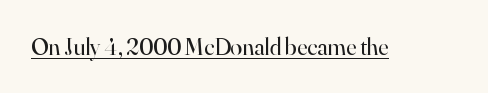
Q: Is the text bold? A: No.
Q: Is the text italic (slanted)? A: No, it is upright.
Q: Is the text underlined? A: Yes.
Q: Is the spacing between letters normal or unusually wide? A: Normal.
